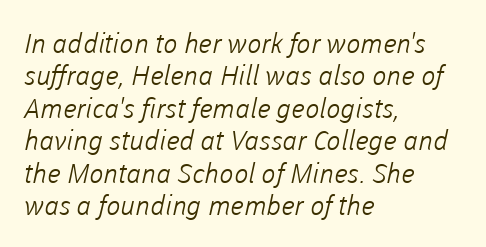
The image shows 27 px text type; set left-aligned, line spacing 1.2x, normal letter spacing, not underlined.
